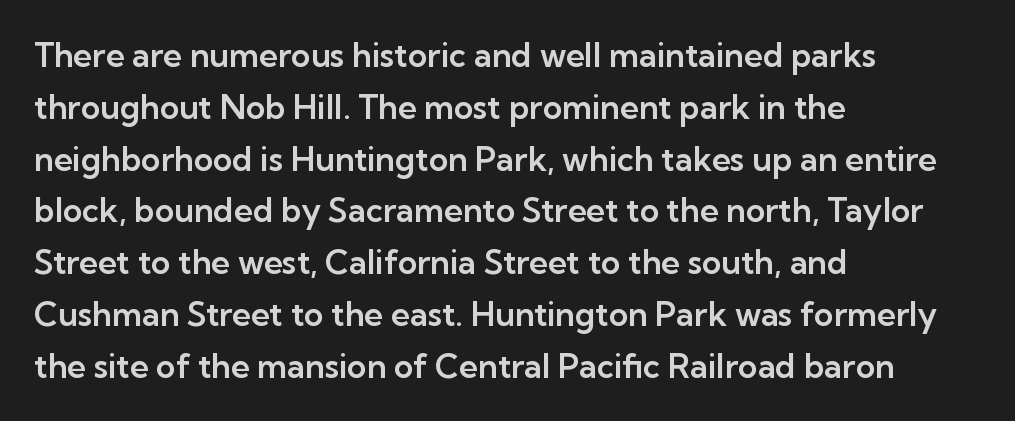
Q: Is the text italic (slanted)? A: No, it is upright.
Q: Is the typeface a serif or a sans-serif typeface? A: Sans-serif.
Q: Is the text underlined? A: No.
Q: How is the paragraph aligned? A: Left-aligned.
Q: Is the spacing between letters normal or unusually wide? A: Normal.
Q: Is the spacing between lines tight, normal or loose? A: Normal.
Q: Width (condensed, normal, or wide)? A: Normal.
Q: Stroke contrast? A: Low.
Q: x-height? A: Medium.
Q: Monospaced? A: No.
